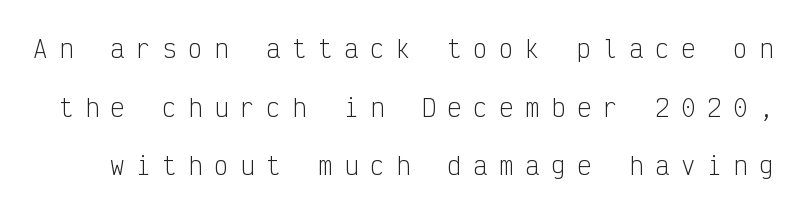
The image shows 24 px text type, upright; set loose line spacing (2.44x), unusually wide letter spacing (+0.48 em), not underlined.
